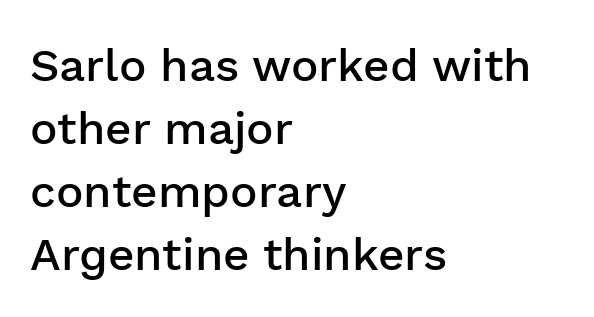
Q: Is the text bold? A: Semi-bold.
Q: Is the text italic (slanted)? A: No, it is upright.
Q: Is the typeface a serif or a sans-serif typeface? A: Sans-serif.
Q: Is the text underlined? A: No.
Q: How is the paragraph aligned? A: Left-aligned.
Q: Is the spacing between letters normal or unusually wide? A: Normal.
Q: Is the spacing between lines tight, normal or loose? A: Normal.
Q: Width (condensed, normal, or wide)? A: Normal.
Q: Stroke contrast? A: Low.
Q: x-height? A: Medium.
Q: Monospaced? A: No.
